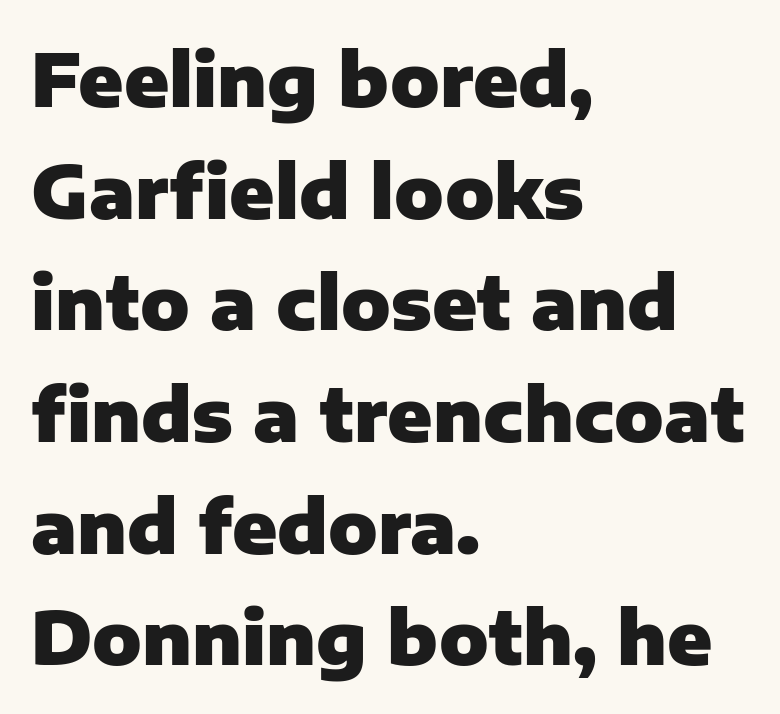
Q: Is the text bold? A: Yes.
Q: Is the text italic (slanted)? A: No, it is upright.
Q: Is the typeface a serif or a sans-serif typeface? A: Sans-serif.
Q: Is the text underlined? A: No.
Q: How is the paragraph aligned? A: Left-aligned.
Q: Is the spacing between letters normal or unusually wide? A: Normal.
Q: Is the spacing between lines tight, normal or loose? A: Normal.
Q: Width (condensed, normal, or wide)? A: Normal.
Q: Stroke contrast? A: Low.
Q: x-height? A: Medium.
Q: Monospaced? A: No.
